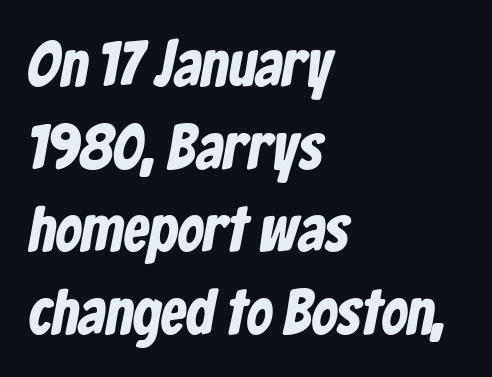
Q: Is the typeface a serif or a sans-serif typeface? A: Sans-serif.
Q: Is the text underlined? A: No.
Q: How is the paragraph aligned? A: Left-aligned.
Q: Is the spacing between letters normal or unusually wide? A: Normal.
Q: Is the spacing between lines tight, normal or loose? A: Normal.
Q: Width (condensed, normal, or wide)? A: Condensed.
Q: Stroke contrast? A: Low.
Q: x-height? A: Medium.
Q: Monospaced? A: No.
